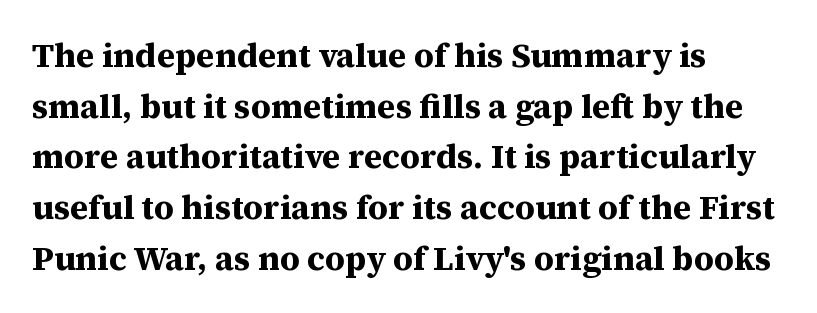
A student would call this left alignment; a typographer would say flush left, rag right. The glyphs in this specimen are seriffed. A typesetter would call this proportional, since set widths differ per character. Does the lettering tilt? It doesn't — this is upright. These lines sit exactly where default settings would place them. Thick stems and heavy bowls — unmistakably bold.
